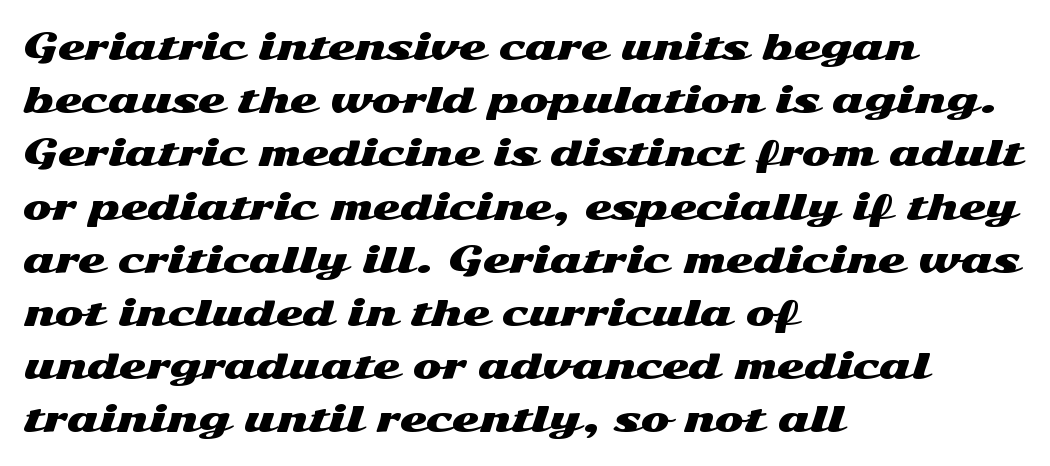
Q: Is the text italic (slanted)? A: Yes.
Q: Is the typeface a serif or a sans-serif typeface? A: Sans-serif.
Q: Is the text underlined? A: No.
Q: How is the paragraph aligned? A: Left-aligned.
Q: Is the spacing between letters normal or unusually wide? A: Normal.
Q: Is the spacing between lines tight, normal or loose? A: Normal.
Q: Width (condensed, normal, or wide)? A: Wide.
Q: Stroke contrast? A: Medium.
Q: x-height? A: Medium.
Q: Monospaced? A: No.
